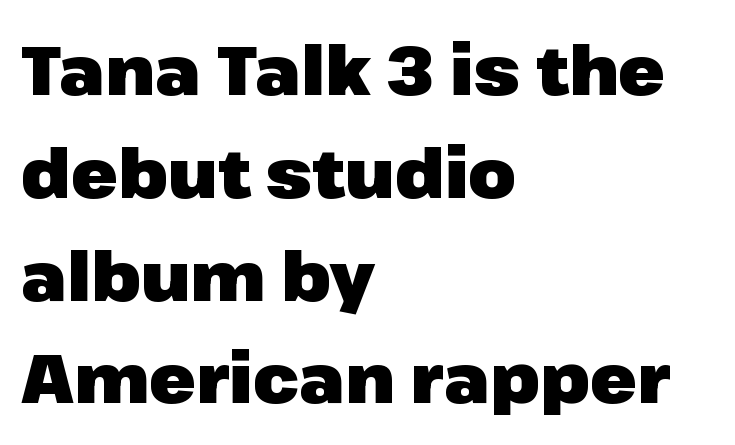
{"serif": "no", "italic": "no", "bold": "yes", "weight": "heavy", "width": "normal", "stroke_contrast": "low", "x_height": "medium", "monospaced": "no", "underline": "no", "align": "left", "line_spacing": "normal", "line_spacing_ratio": 1.49, "letter_spacing": "normal", "letter_spacing_em": 0.0, "glyph_px": 69}
